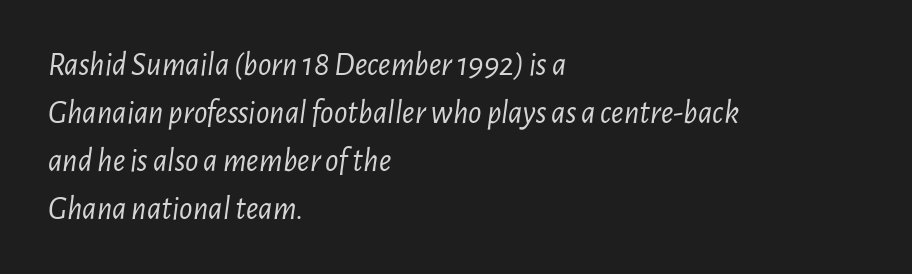
Q: Is the text bold? A: No.
Q: Is the text italic (slanted)? A: Yes, it leans right by about 7 degrees.
Q: Is the text underlined? A: No.
Q: How is the paragraph aligned? A: Left-aligned.
Q: Is the spacing between letters normal or unusually wide? A: Normal.
Q: Is the spacing between lines tight, normal or loose? A: Normal.
Q: Width (condensed, normal, or wide)? A: Condensed.
Q: Stroke contrast? A: Low.
Q: x-height? A: Medium.
Q: Monospaced? A: No.
